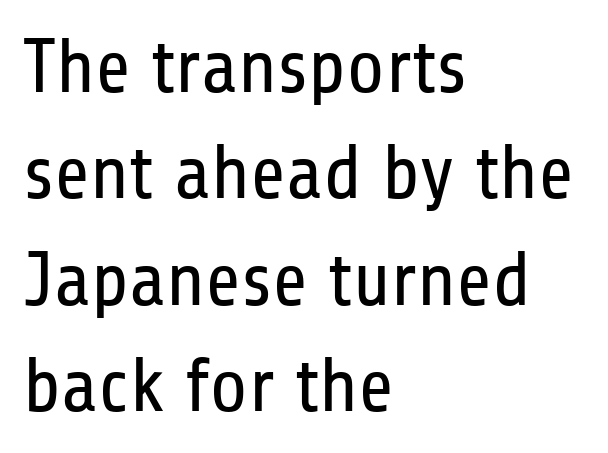
The gaps between neighbouring characters are ordinary and unremarkable. In terms of letterform style, serifs are entirely absent. Reading down the block, your eye returns to a fixed left position each line. The rows are spaced the way most documents space them. The strokes are not fattened; the text isn't bold. You could not count columns in this text — the font is proportionally spaced.
